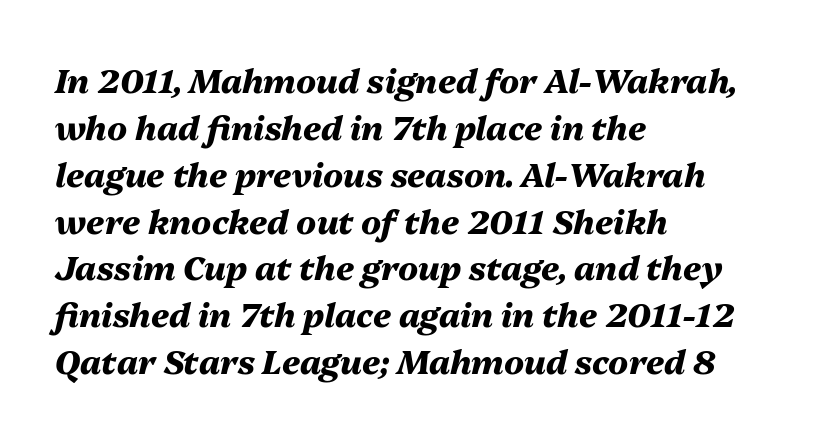
{"italic": "yes", "lean": "right", "slant_degrees": 13, "bold": "yes", "weight": "heavy", "width": "normal", "stroke_contrast": "medium", "x_height": "medium", "monospaced": "no", "underline": "no", "align": "left", "line_spacing": "normal", "line_spacing_ratio": 1.42, "letter_spacing": "normal", "letter_spacing_em": 0.0, "glyph_px": 33}
